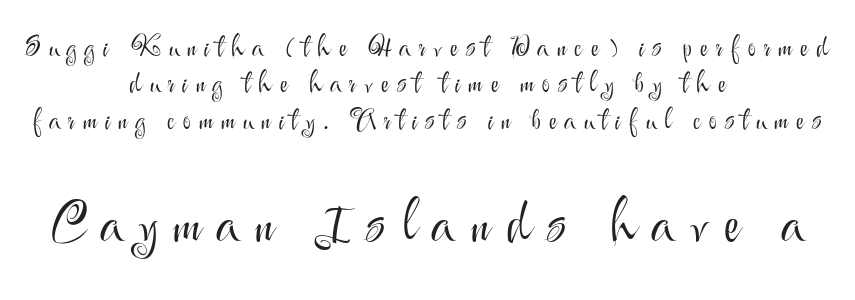
Q: Is the text bold? A: No.
Q: Is the typeface a serif or a sans-serif typeface? A: Sans-serif.
Q: Is the text underlined? A: No.
Q: How is the paragraph aligned? A: Centered.
Q: Is the spacing between letters normal or unusually wide? A: Unusually wide.
Q: Is the spacing between lines tight, normal or loose? A: Normal.
Q: Which block of text is set in a larger size, the first (top) or the second (bottom)? A: The second (bottom) one.
Q: Width (condensed, normal, or wide)? A: Normal.
Q: Stroke contrast? A: Medium.
Q: x-height? A: Small.
Q: Monospaced? A: No.
